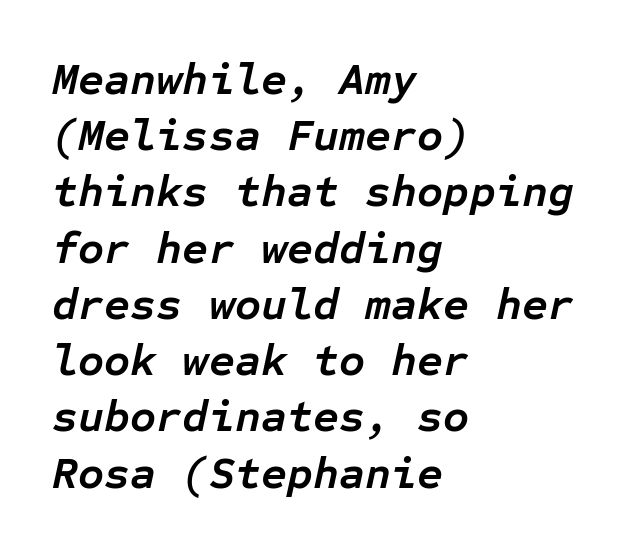
{"italic": "yes", "lean": "right", "slant_degrees": 12, "bold": "yes", "weight": "semibold", "width": "normal", "stroke_contrast": "low", "x_height": "medium", "monospaced": "yes", "underline": "no", "align": "left", "line_spacing": "normal", "line_spacing_ratio": 1.25, "letter_spacing": "normal", "letter_spacing_em": 0.0, "glyph_px": 45}
